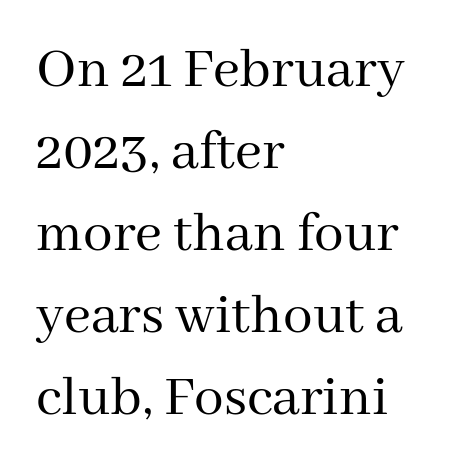
{"serif": "yes", "italic": "no", "bold": "no", "weight": "regular", "width": "normal", "stroke_contrast": "medium", "x_height": "medium", "monospaced": "no", "underline": "no", "align": "left", "line_spacing": "normal", "line_spacing_ratio": 1.39, "letter_spacing": "normal", "letter_spacing_em": 0.0, "glyph_px": 59}
